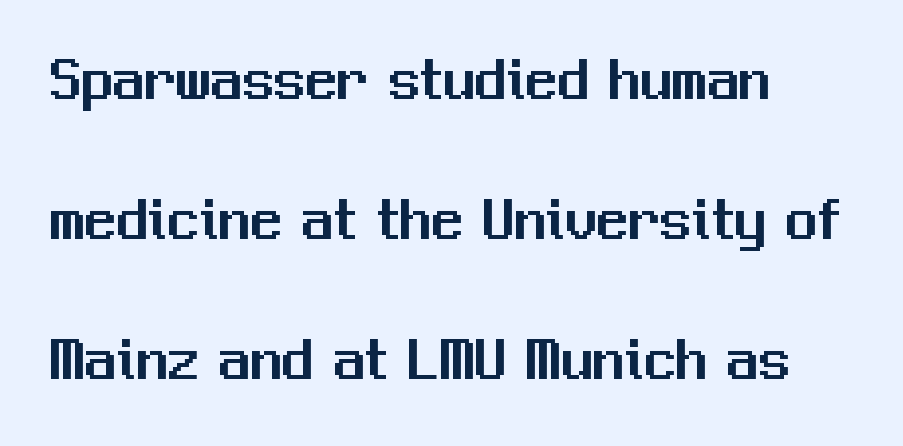
Vertical strokes here are truly vertical. A classic flush-left, rag-right setting is used for this passage. The baseline area is clear. Does the leading feel generous? Absolutely, it's lavish. Honestly, the letter spacing is just normal — you wouldn't notice it. Character widths vary here, with narrow letters taking less room than wide ones.
